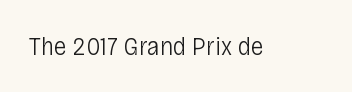
Has an underline been added? It has not. The type is set solid horizontally, with unmodified tracking. The characters are drawn with everyday or finer stroke widths. Every character sits straight up, as roman type does.
